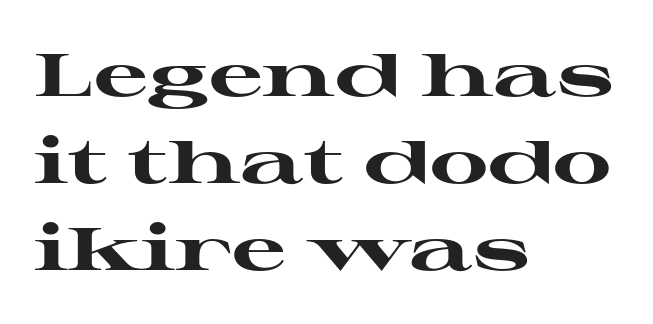
{"serif": "yes", "italic": "no", "bold": "yes", "weight": "heavy", "width": "wide", "stroke_contrast": "high", "x_height": "medium", "monospaced": "no", "underline": "no", "align": "left", "line_spacing": "normal", "line_spacing_ratio": 1.45, "letter_spacing": "normal", "letter_spacing_em": 0.0, "glyph_px": 60}
